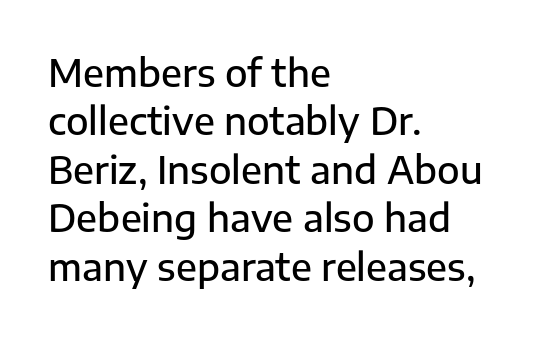
The image shows 37 px semibold sans-serif type, upright; set left-aligned, normal line spacing (1.31x), normal letter spacing, not underlined; low stroke contrast and a medium x-height.
